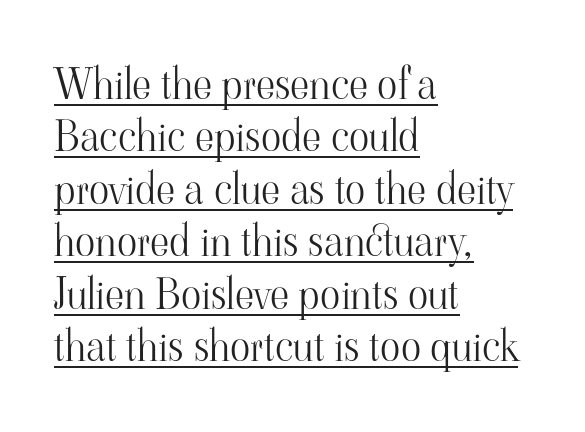
{"serif": "yes", "italic": "no", "bold": "no", "weight": "light", "width": "normal", "stroke_contrast": "high", "x_height": "small", "monospaced": "no", "underline": "yes", "align": "left", "line_spacing": "normal", "line_spacing_ratio": 1.25, "letter_spacing": "normal", "letter_spacing_em": 0.0, "glyph_px": 42}
